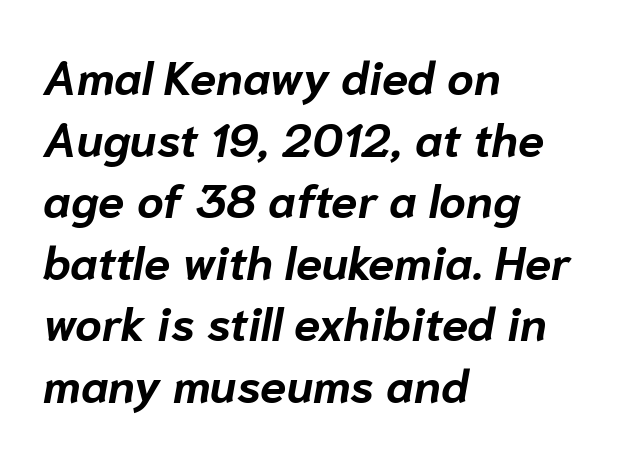
The image shows 47 px bold type, italic (leaning right); set left-aligned, normal line spacing (1.31x), normal letter spacing, not underlined; low stroke contrast and a medium x-height.
